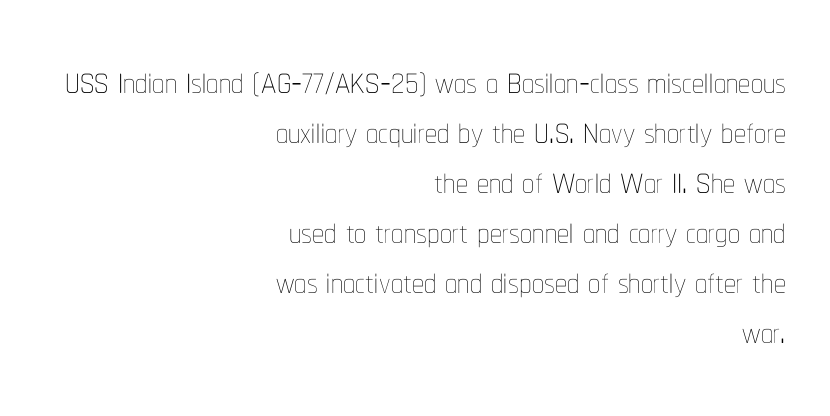
Q: Is the text bold? A: No.
Q: Is the text italic (slanted)? A: No, it is upright.
Q: Is the text underlined? A: No.
Q: How is the paragraph aligned? A: Right-aligned.
Q: Is the spacing between letters normal or unusually wide? A: Normal.
Q: Is the spacing between lines tight, normal or loose? A: Tight.
Q: Width (condensed, normal, or wide)? A: Condensed.
Q: Stroke contrast? A: Low.
Q: x-height? A: Medium.
Q: Monospaced? A: No.
